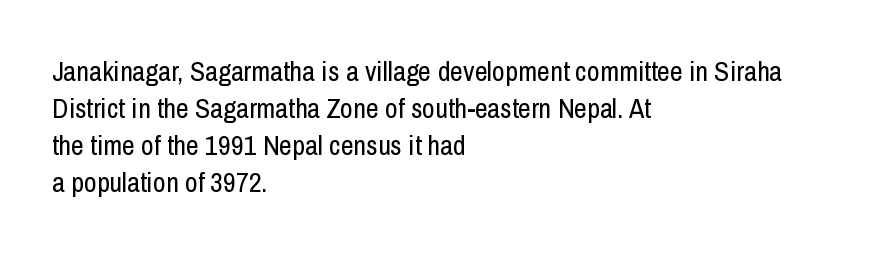
{"serif": "no", "italic": "no", "bold": "no", "weight": "regular", "width": "condensed", "stroke_contrast": "low", "x_height": "medium", "monospaced": "no", "underline": "no", "align": "left", "line_spacing": "normal", "line_spacing_ratio": 1.32, "letter_spacing": "normal", "letter_spacing_em": 0.0, "glyph_px": 28}
